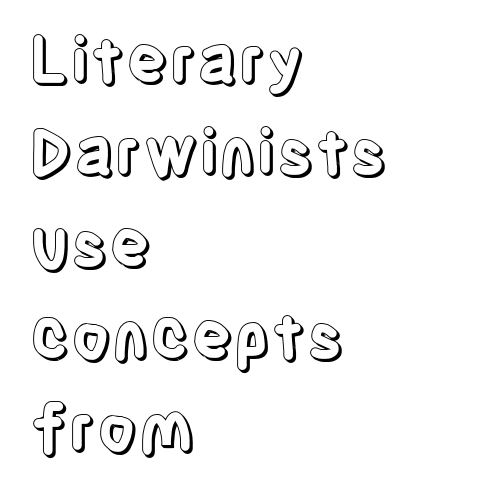
The tracking reads as untouched default to a designer's eye. The gap between lines stays unmarked. Reading down the column, the eye jumps a familiar distance to each next line. The rag falls on the right side of this text block. Do the letters lean? They stand straight.
